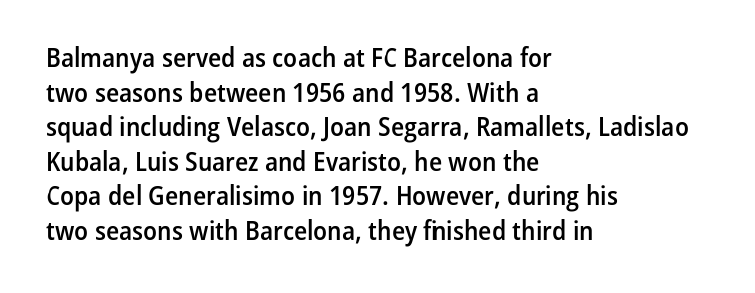
{"italic": "no", "bold": "semi", "underline": "no", "align": "left", "line_spacing": "normal", "line_spacing_ratio": 1.28, "letter_spacing": "normal", "letter_spacing_em": 0.0, "glyph_px": 27}
